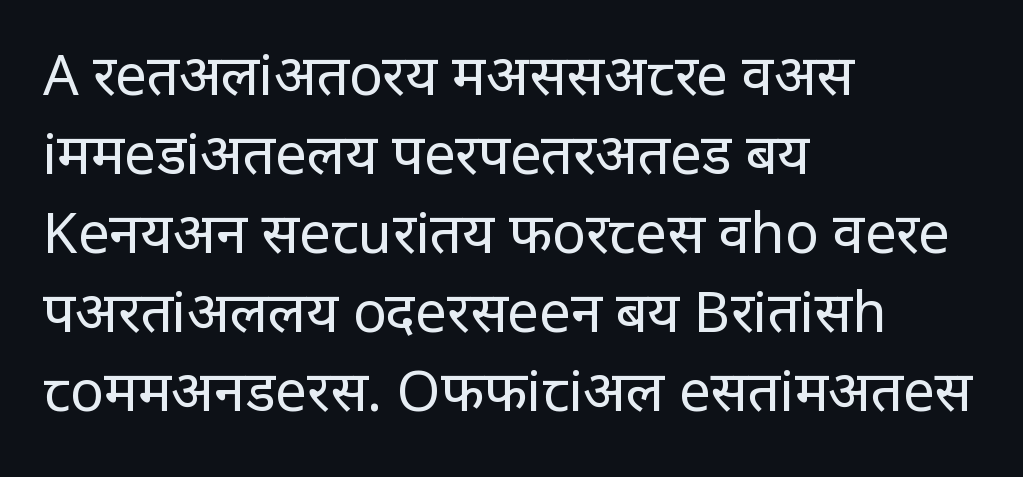
Q: Is the text bold? A: No.
Q: Is the text italic (slanted)? A: No, it is upright.
Q: Is the typeface a serif or a sans-serif typeface? A: Sans-serif.
Q: Is the text underlined? A: No.
Q: How is the paragraph aligned? A: Left-aligned.
Q: Is the spacing between letters normal or unusually wide? A: Normal.
Q: Is the spacing between lines tight, normal or loose? A: Normal.
Q: Width (condensed, normal, or wide)? A: Condensed.
Q: Stroke contrast? A: Low.
Q: x-height? A: Large.
Q: Monospaced? A: No.
